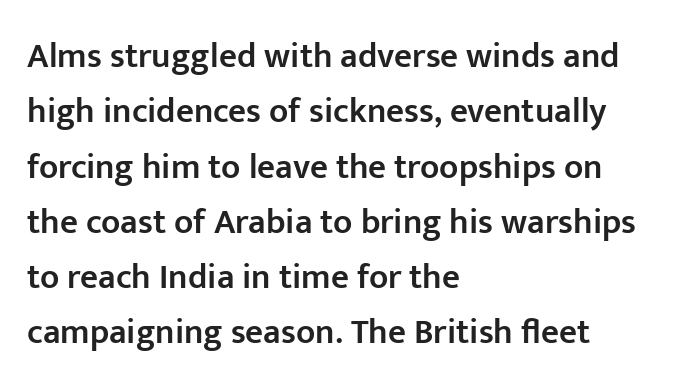
The image shows 35 px semibold sans-serif type, upright; set left-aligned, normal line spacing (1.58x), normal letter spacing, not underlined; low stroke contrast and a medium x-height.
